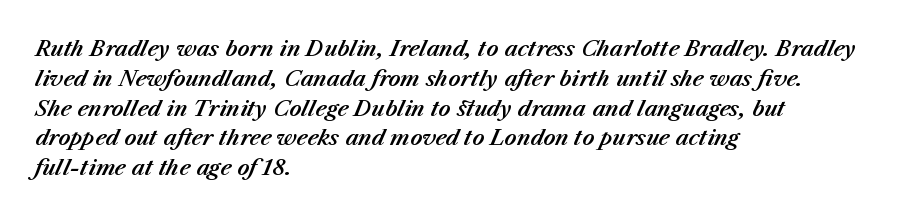
Q: Is the text italic (slanted)? A: Yes, it leans right by about 23 degrees.
Q: Is the text underlined? A: No.
Q: How is the paragraph aligned? A: Left-aligned.
Q: Is the spacing between letters normal or unusually wide? A: Normal.
Q: Is the spacing between lines tight, normal or loose? A: Normal.
